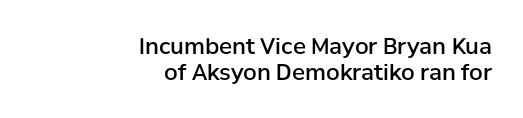
{"italic": "no", "bold": "semi", "underline": "no", "align": "right", "line_spacing_ratio": 1.18, "letter_spacing": "normal", "letter_spacing_em": 0.0, "glyph_px": 22}
